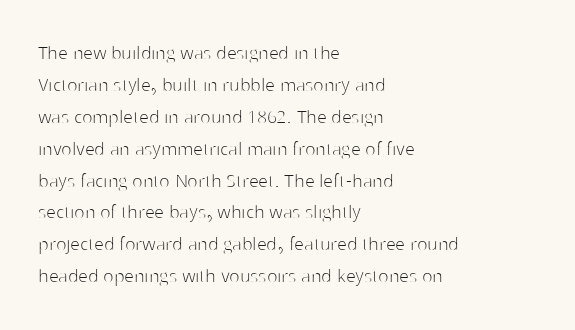
The image shows 22 px text type, upright; set left-aligned, normal line spacing (1.45x), normal letter spacing, not underlined.
